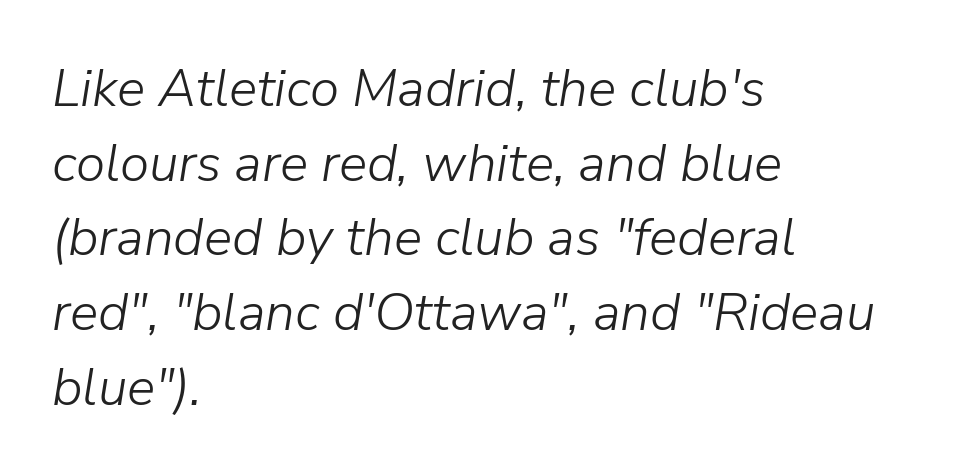
The image shows 53 px light type, italic (leaning right); set left-aligned, normal line spacing (1.41x), normal letter spacing, not underlined; low stroke contrast and a medium x-height.
